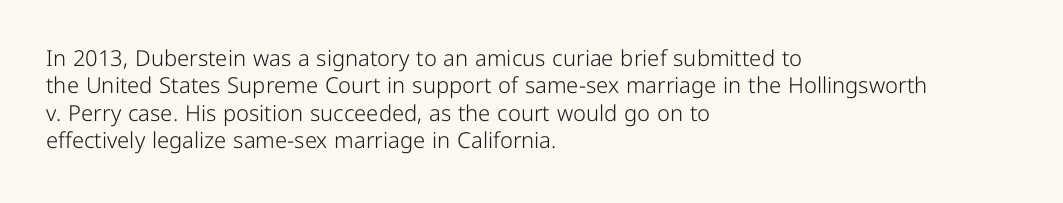
{"italic": "no", "bold": "no", "underline": "no", "align": "left", "line_spacing_ratio": 1.24, "letter_spacing": "normal", "letter_spacing_em": 0.0, "glyph_px": 22}
